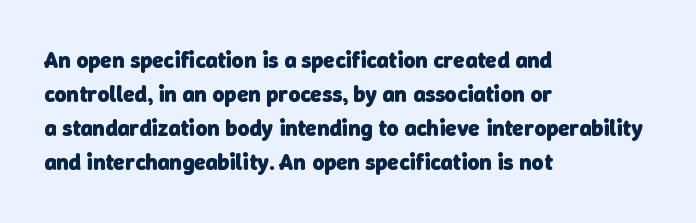
Normally led — the rows are evenly, conventionally spaced. In CSS terms this would be text-align: left. The passage shown is not underscored anywhere. The rendering keeps characters at their native spacing. The rendering uses a bold face; every stroke is thick and dark.
